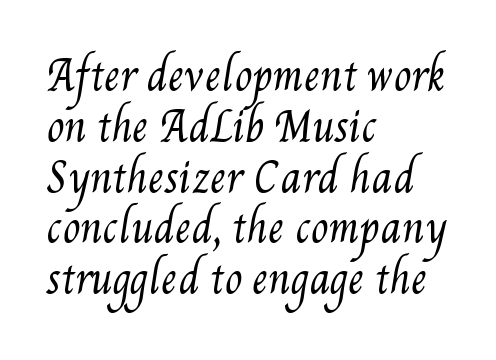
{"bold": "no", "weight": "regular", "width": "condensed", "stroke_contrast": "medium", "x_height": "small", "monospaced": "no", "underline": "no", "align": "left", "line_spacing": "normal", "line_spacing_ratio": 1.27, "letter_spacing": "normal", "letter_spacing_em": 0.0, "glyph_px": 40}
